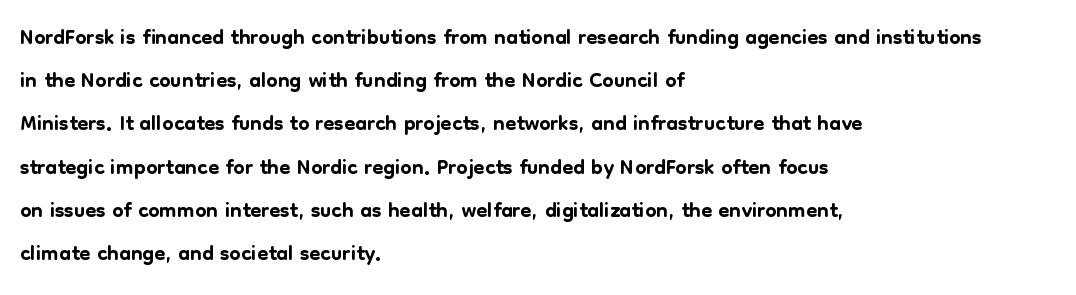
The image shows 32 px sans-serif type, upright; set left-aligned, normal line spacing (1.35x), normal letter spacing, not underlined; low stroke contrast and a medium x-height.
